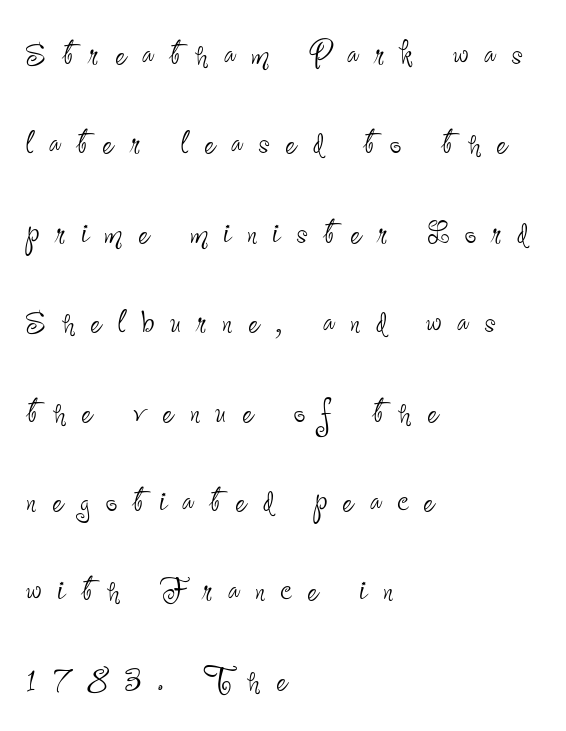
Q: Is the text bold? A: No.
Q: Is the text italic (slanted)? A: Yes.
Q: Is the typeface a serif or a sans-serif typeface? A: Sans-serif.
Q: Is the text underlined? A: No.
Q: How is the paragraph aligned? A: Left-aligned.
Q: Is the spacing between letters normal or unusually wide? A: Unusually wide.
Q: Is the spacing between lines tight, normal or loose? A: Loose.
Q: Width (condensed, normal, or wide)? A: Condensed.
Q: Stroke contrast? A: Low.
Q: x-height? A: Small.
Q: Monospaced? A: No.
